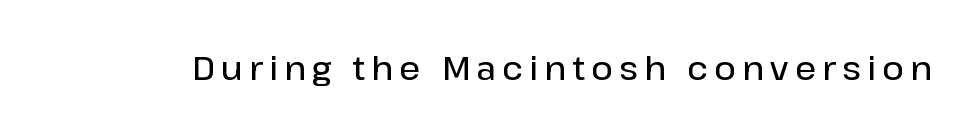
{"serif": "no", "italic": "no", "bold": "semi", "weight": "semibold", "width": "normal", "stroke_contrast": "low", "x_height": "medium", "monospaced": "no", "underline": "no", "glyph_px": 33}
